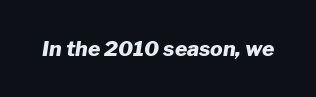
The passage shown is emphatically bold. Quick note: underline off. Here the glyphs are tracked normally, forming tight word shapes. Italic: yes, the glyphs are oblique.
